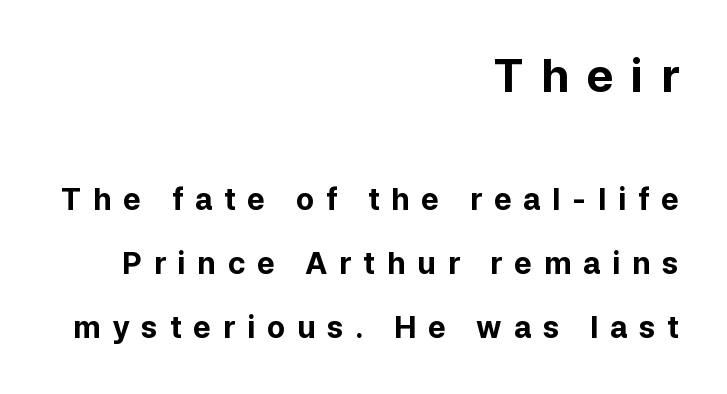
This is roman type, the default non-slanted kind. The line-height multiplier appears high, well above default. Examine the stroke ends and you'll find no serifs. Note: larger setting up top, smaller setting below.
